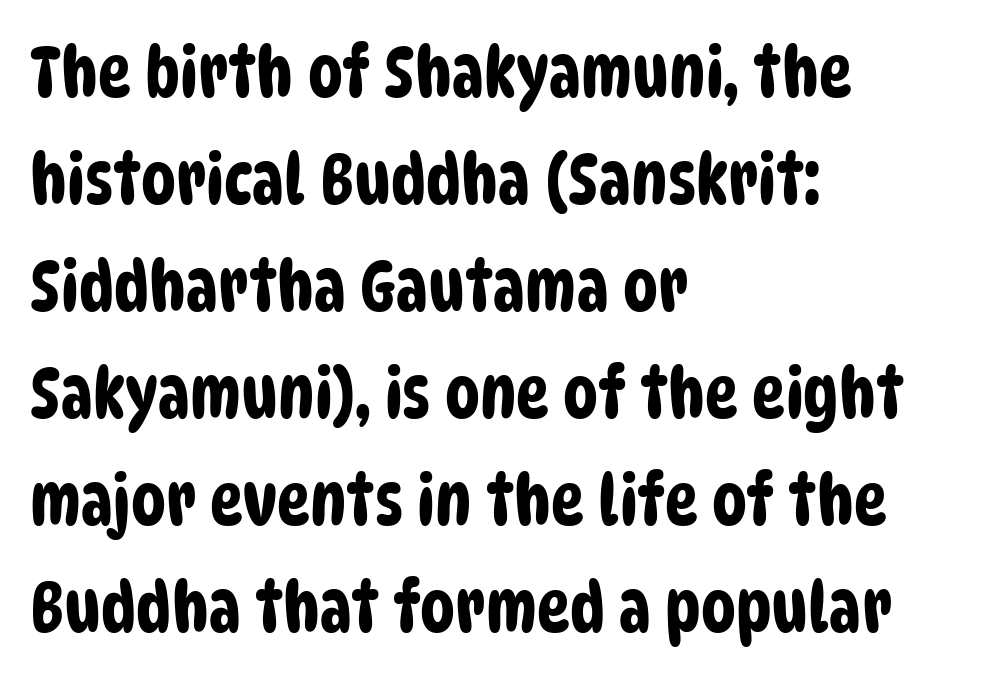
Where is the straight margin? On the left. Leading: standard. This sample uses plain, unmodified letter spacing. Has an underline been added? It has not. Note: no serifs on the glyphs.
